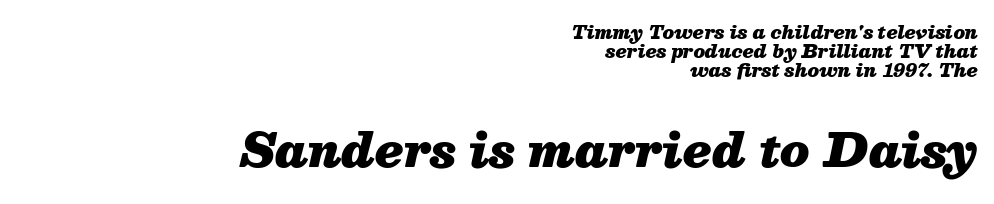
Q: Is the text bold? A: Yes.
Q: Is the text italic (slanted)? A: Yes, it leans right by about 13 degrees.
Q: Is the text underlined? A: No.
Q: How is the paragraph aligned? A: Right-aligned.
Q: Is the spacing between letters normal or unusually wide? A: Normal.
Q: Is the spacing between lines tight, normal or loose? A: Tight.
Q: Which block of text is set in a larger size, the first (top) or the second (bottom)? A: The second (bottom) one.
Q: Width (condensed, normal, or wide)? A: Normal.
Q: Stroke contrast? A: Medium.
Q: x-height? A: Medium.
Q: Monospaced? A: No.
